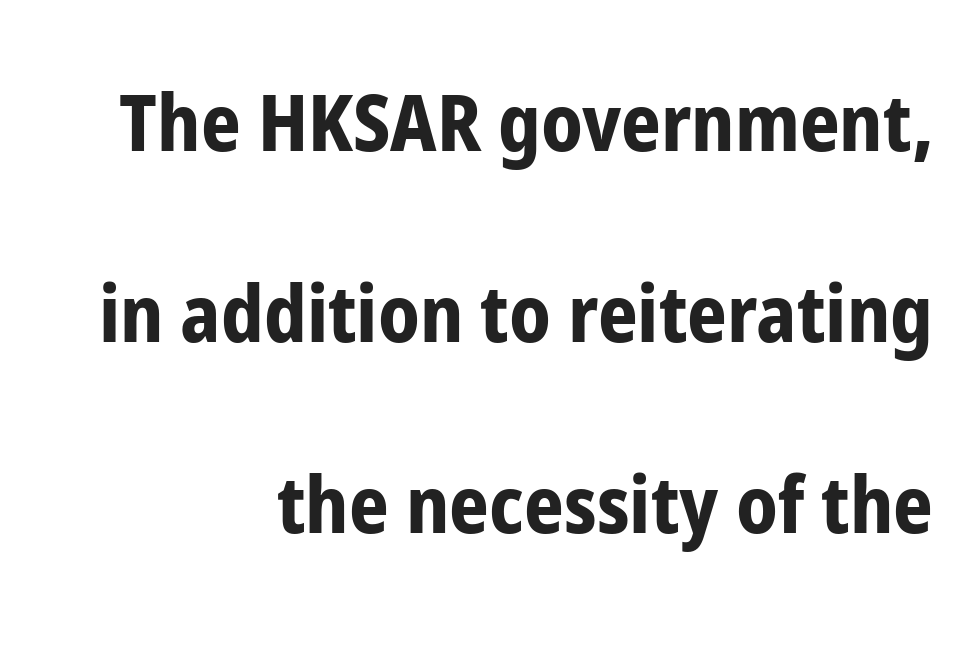
{"serif": "no", "italic": "no", "bold": "yes", "weight": "bold", "width": "condensed", "stroke_contrast": "low", "x_height": "medium", "monospaced": "no", "underline": "no", "align": "right", "line_spacing": "loose", "line_spacing_ratio": 2.45, "letter_spacing": "normal", "letter_spacing_em": 0.0, "glyph_px": 78}
